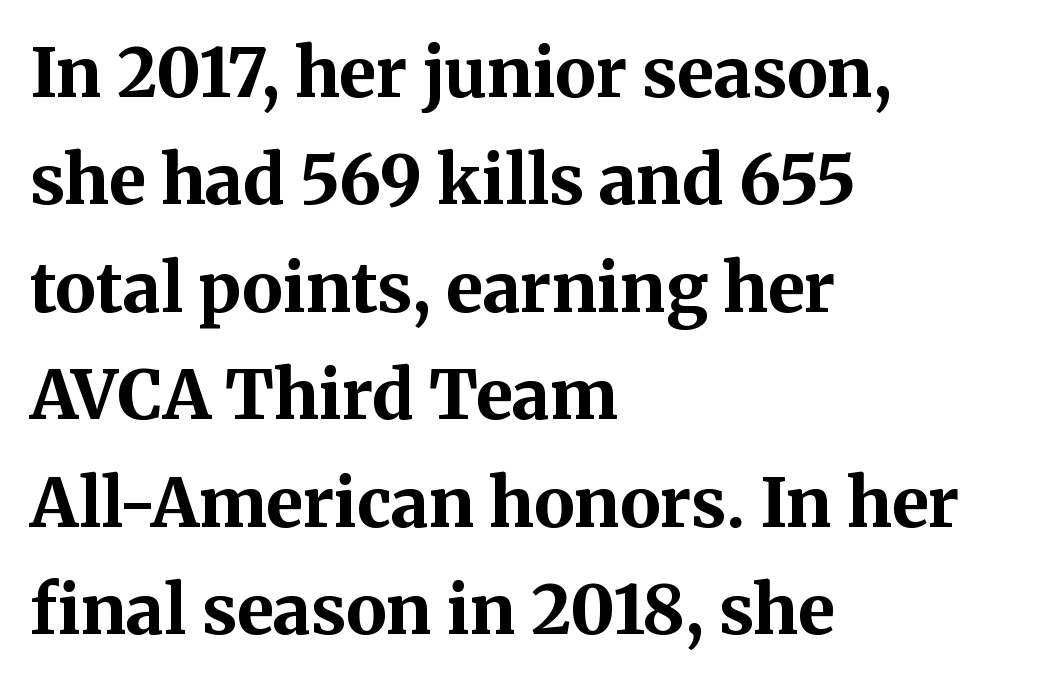
Q: Is the text bold? A: Yes.
Q: Is the text italic (slanted)? A: No, it is upright.
Q: Is the typeface a serif or a sans-serif typeface? A: Serif.
Q: Is the text underlined? A: No.
Q: How is the paragraph aligned? A: Left-aligned.
Q: Is the spacing between letters normal or unusually wide? A: Normal.
Q: Is the spacing between lines tight, normal or loose? A: Normal.
Q: Width (condensed, normal, or wide)? A: Normal.
Q: Stroke contrast? A: Medium.
Q: x-height? A: Medium.
Q: Monospaced? A: No.
